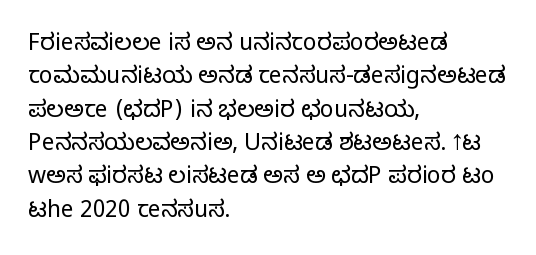
The image shows 23 px text type, upright; set left-aligned, normal line spacing (1.45x), normal letter spacing, not underlined.
